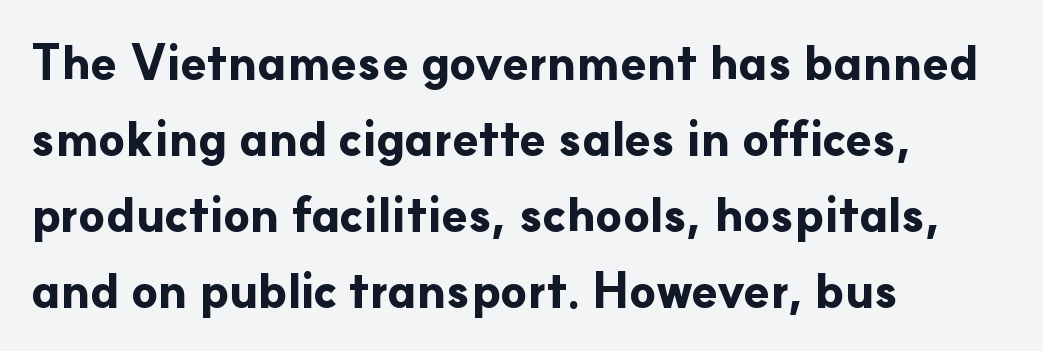
You can tell it's not italic because the verticals are truly vertical. Here the glyphs are tracked normally, forming tight word shapes. Examine the stroke ends and you'll find no serifs. Lines of text with bare space underneath. The paragraph has a hard left edge and a soft right edge. The passage shown is typed in a proportional face where columns would drift.
